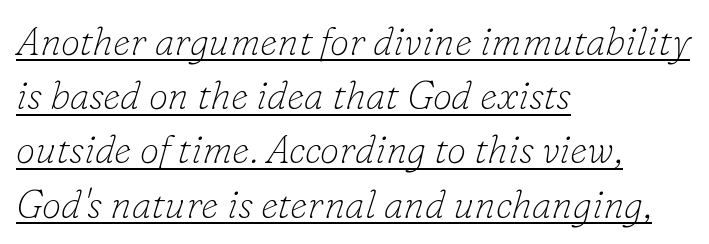
Q: Is the text bold? A: No.
Q: Is the text italic (slanted)? A: Yes, it leans right by about 16 degrees.
Q: Is the typeface a serif or a sans-serif typeface? A: Serif.
Q: Is the text underlined? A: Yes.
Q: How is the paragraph aligned? A: Left-aligned.
Q: Is the spacing between letters normal or unusually wide? A: Normal.
Q: Is the spacing between lines tight, normal or loose? A: Normal.
Q: Width (condensed, normal, or wide)? A: Normal.
Q: Stroke contrast? A: Low.
Q: x-height? A: Small.
Q: Monospaced? A: No.
